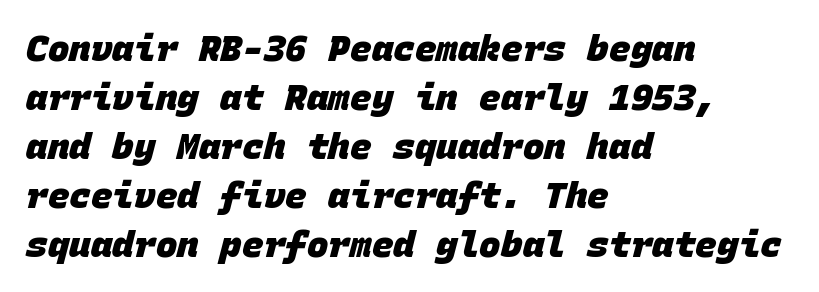
Does the type have serifs? No, each stem ends abruptly. Bold? Absolutely — the strokes are thick and heavy. Underline: absent. Spacing verdict: monospaced, one width for all characters. These lines sit exactly where default settings would place them.
